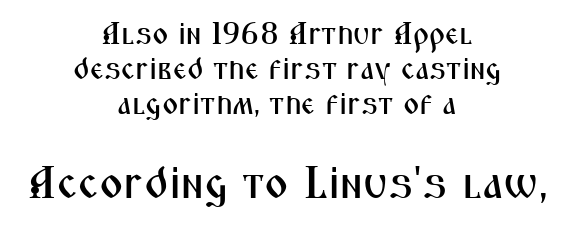
{"serif": "no", "italic": "no", "width": "condensed", "stroke_contrast": "medium", "x_height": "medium", "monospaced": "no", "underline": "no", "align": "center", "line_spacing": "tight", "line_spacing_ratio": 1.13, "letter_spacing": "normal", "letter_spacing_em": 0.0, "larger_block": "second", "size_ratio": 1.48, "glyph_px": 46}
